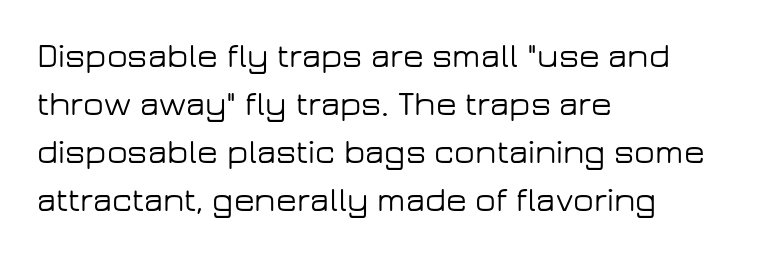
Proportional: the letters do not fall into vertical columns. The font's upright variant was chosen for this text. The space beneath each line is pristine and unruled. Inter-character spacing is left at the font's built-in metrics. Compared with typical paragraphs, the rows here are spaced about the same.
